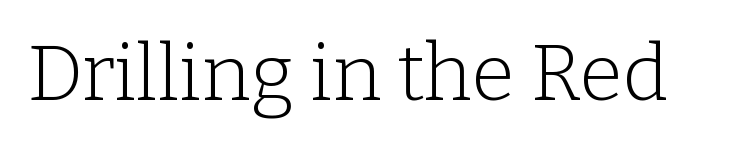
Q: Is the text bold? A: No.
Q: Is the text italic (slanted)? A: No, it is upright.
Q: Is the typeface a serif or a sans-serif typeface? A: Serif.
Q: Is the text underlined? A: No.
Q: Is the spacing between letters normal or unusually wide? A: Normal.
Q: Width (condensed, normal, or wide)? A: Normal.
Q: Stroke contrast? A: Low.
Q: x-height? A: Medium.
Q: Monospaced? A: No.
